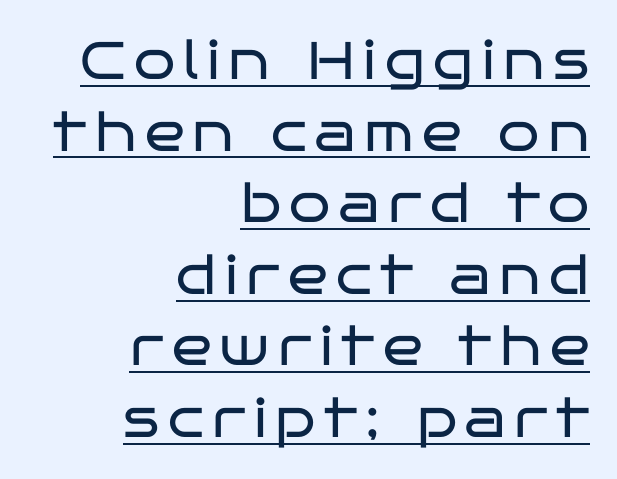
Q: Is the text bold? A: No.
Q: Is the text italic (slanted)? A: No, it is upright.
Q: Is the typeface a serif or a sans-serif typeface? A: Sans-serif.
Q: Is the text underlined? A: Yes.
Q: How is the paragraph aligned? A: Right-aligned.
Q: Is the spacing between lines tight, normal or loose? A: Normal.
Q: Width (condensed, normal, or wide)? A: Wide.
Q: Stroke contrast? A: Low.
Q: x-height? A: Large.
Q: Monospaced? A: No.
